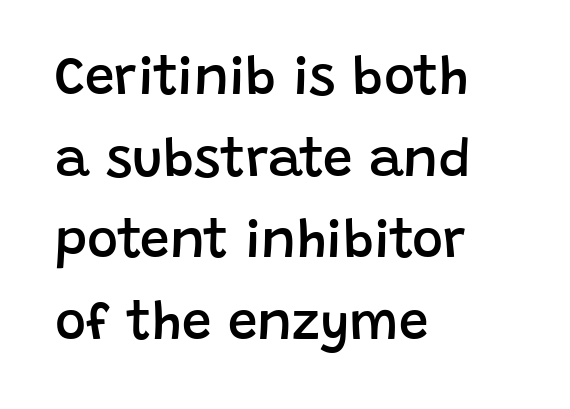
Type style note: lacks serifs. Nothing unusual about the tracking: characters are spaced as the font intends. Decoration check: the copy has no underline. The font's upright variant was chosen for this text. Leading matches the norm, producing a regular column.
